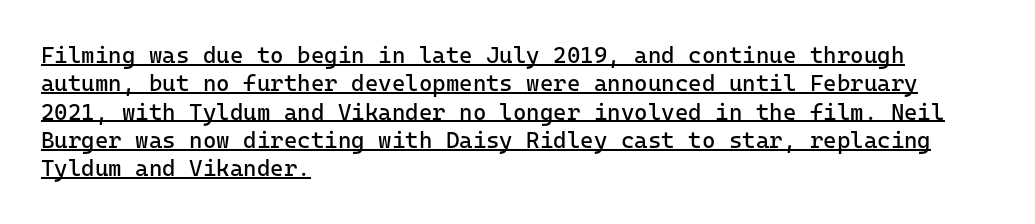
Has an underline been added? It has. Does extra space separate the letters? No, they use regular spacing. Rendered with straight, roman letterforms. Is the type heavy? It reads as light-to-regular instead. Where is the straight margin? On the left.
